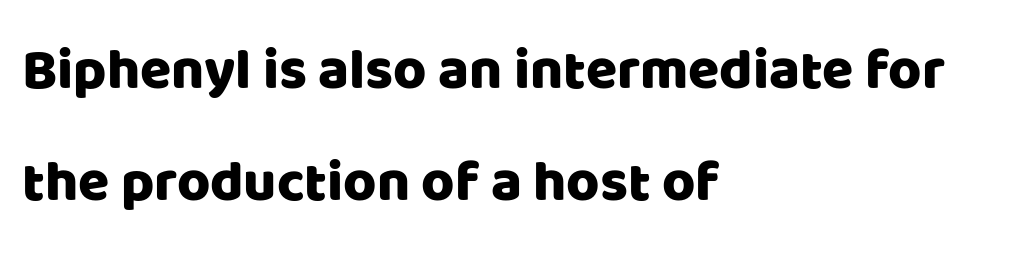
The image shows 57 px sans-serif type, upright; set left-aligned, loose line spacing (1.96x), normal letter spacing, not underlined; low stroke contrast and a large x-height.
